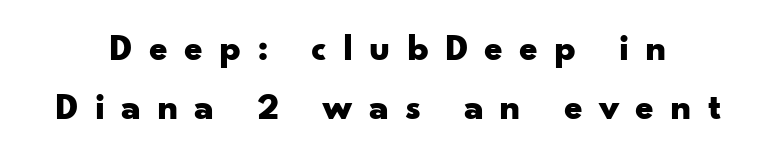
The image shows 38 px bold, wide sans-serif type, upright; set normal line spacing (1.55x), unusually wide letter spacing (+0.42 em), not underlined; low stroke contrast and a small x-height.
